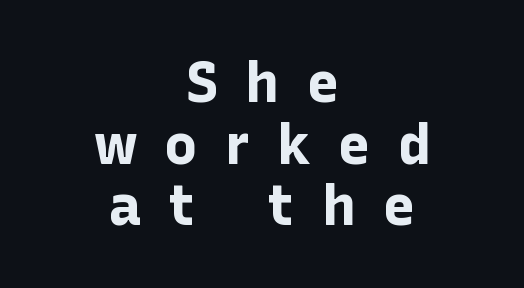
Q: Is the text bold? A: Yes.
Q: Is the text italic (slanted)? A: No, it is upright.
Q: Is the typeface a serif or a sans-serif typeface? A: Sans-serif.
Q: Is the text underlined? A: No.
Q: How is the paragraph aligned? A: Centered.
Q: Is the spacing between letters normal or unusually wide? A: Unusually wide.
Q: Is the spacing between lines tight, normal or loose? A: Tight.
Q: Width (condensed, normal, or wide)? A: Normal.
Q: Stroke contrast? A: Low.
Q: x-height? A: Medium.
Q: Monospaced? A: No.
